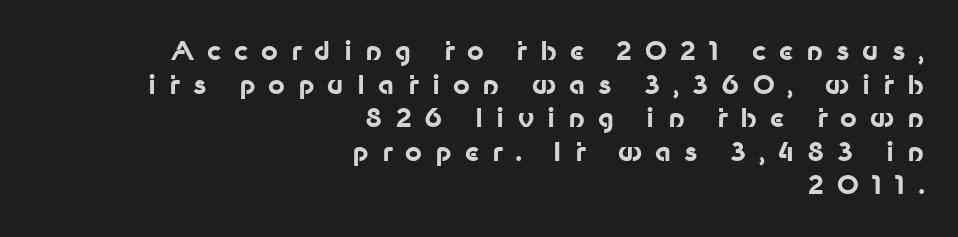
The rendering inserts visible extra space after every character. These lines were composed using upright roman letters. Where is the straight margin? On the right. Rows of type keep a routine distance in the vertical direction.
